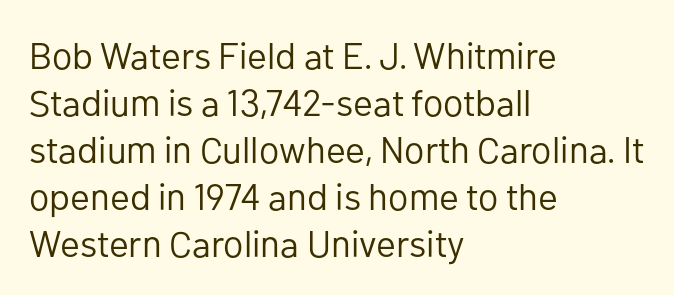
The image shows 37 px regular-weight sans-serif type, upright; set left-aligned, normal line spacing (1.27x), normal letter spacing, not underlined; low stroke contrast and a medium x-height.
